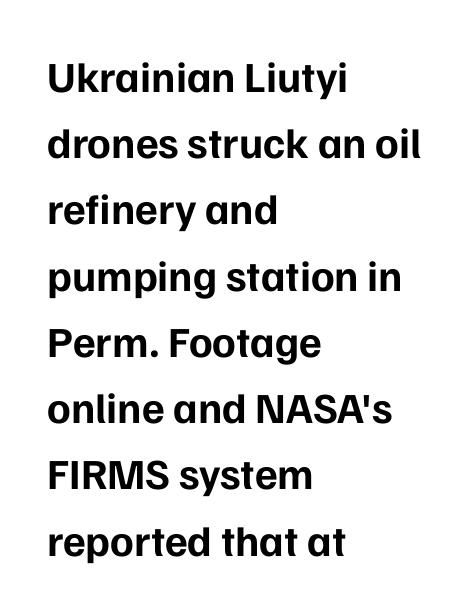
The image shows 43 px bold sans-serif type, upright; set left-aligned, normal line spacing (1.54x), normal letter spacing, not underlined; low stroke contrast and a medium x-height.
